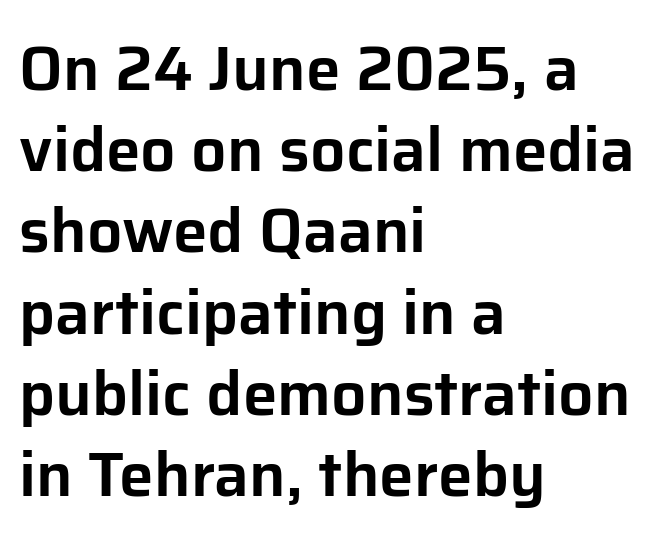
The lines sit at an ordinary, default distance from one another. The text block is weighted toward the left margin, trailing off unevenly rightward. A roman cut, with each character standing at attention. The rendering keeps characters at their native spacing. Nothing sits at the stroke ends, so this counts as sans-serif. A typesetter would call this proportional, since set widths differ per character.
